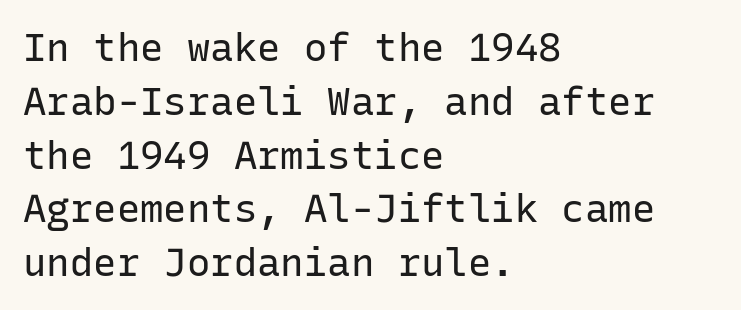
The specimen omits any rule beneath the text block's lines. Compared with a typical body face, this is equally light or lighter still. Fixed-width glyphs throughout — classic coding-font behaviour. The typesetter chose a ragged-right arrangement here. Tracking here is standard; glyphs follow each other at the usual distance.
